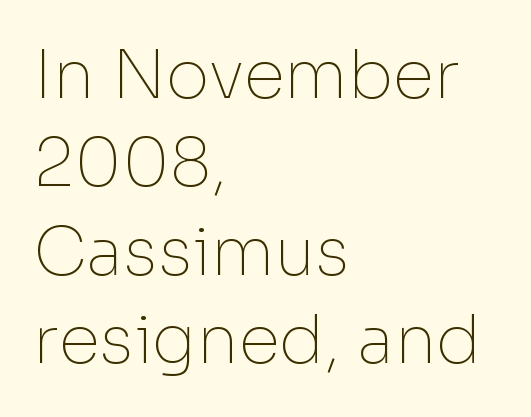
The image shows 67 px thin sans-serif type, upright; set left-aligned, normal line spacing (1.32x), normal letter spacing, not underlined; low stroke contrast and a medium x-height.
